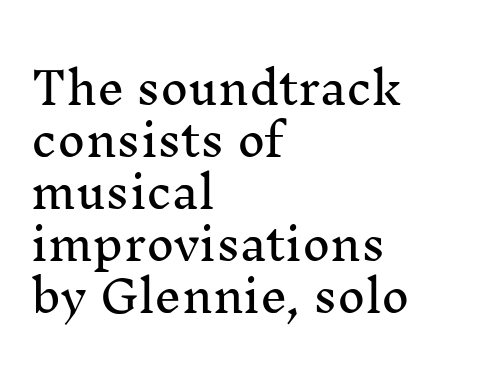
The image shows 43 px serif type, upright; set left-aligned, line spacing 1.21x, normal letter spacing, not underlined; medium stroke contrast and a medium x-height.
